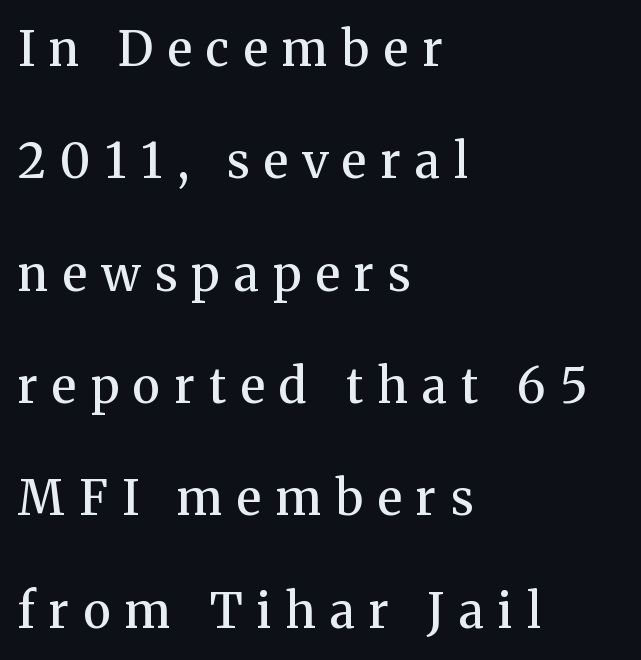
{"serif": "yes", "italic": "no", "bold": "semi", "weight": "semibold", "width": "normal", "stroke_contrast": "medium", "x_height": "medium", "monospaced": "no", "underline": "no", "align": "left", "line_spacing": "loose", "line_spacing_ratio": 2.34, "letter_spacing": "wide", "letter_spacing_em": 0.3, "glyph_px": 48}
